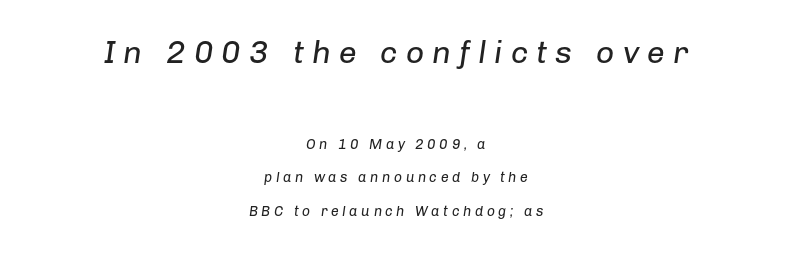
The image shows 32 px regular-weight type, italic (leaning right); set centered, loose line spacing (2.41x), unusually wide letter spacing (+0.25 em), not underlined; the first (top) block is 2.29x larger; low stroke contrast and a medium x-height.
